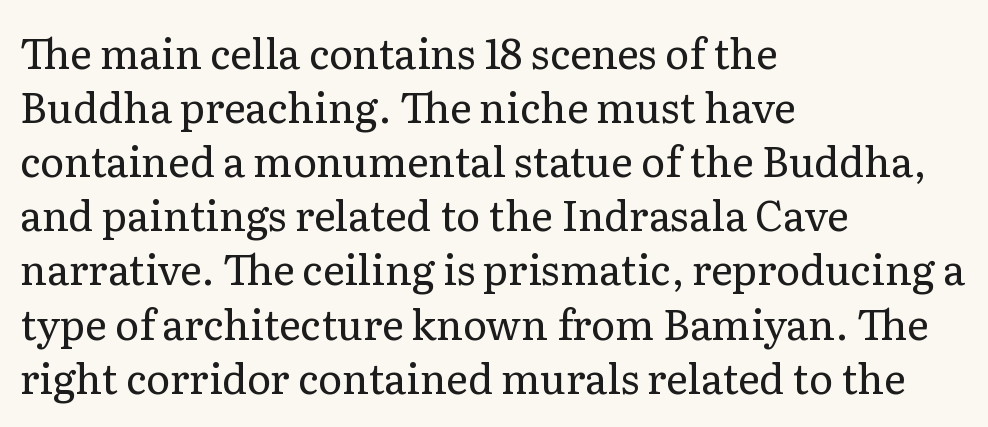
Caption: standard tracking, unaltered. The passage shown is typeset with a serif family. This is not heavy type; no bold has been used. Unmarked baselines from the first word to the last. Where is the straight margin? On the left.
